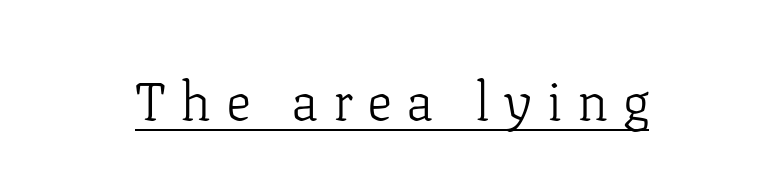
These lines have a slow, spaced-out rhythm from letter to letter. Ascenders rise straight up at ninety degrees. Looks like regular typesetting: each glyph gets only the width it needs. In designer terms, the underline attribute is active on this setting. This is not heavy type; no bold has been used. The face used here is seriffed, in the tradition of book romans.
